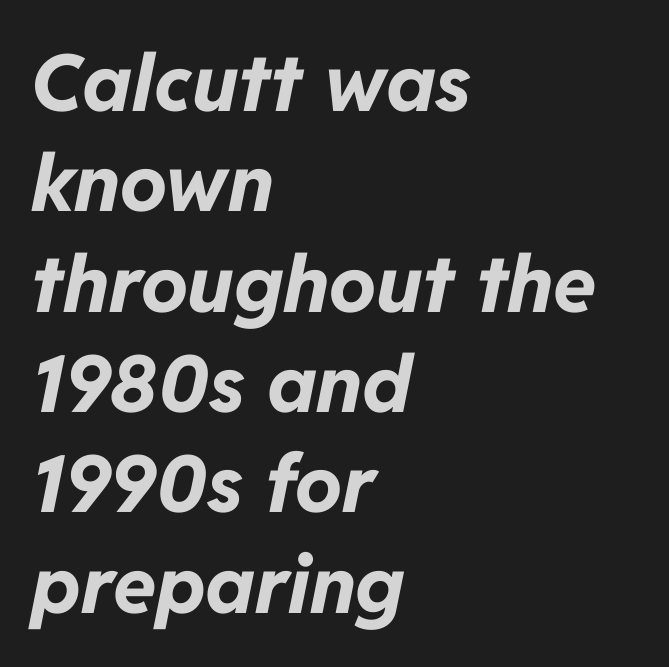
{"italic": "yes", "lean": "right", "slant_degrees": 11, "bold": "yes", "weight": "bold", "width": "normal", "stroke_contrast": "low", "x_height": "medium", "monospaced": "no", "underline": "no", "align": "left", "line_spacing": "normal", "line_spacing_ratio": 1.27, "letter_spacing": "normal", "letter_spacing_em": 0.0, "glyph_px": 79}
